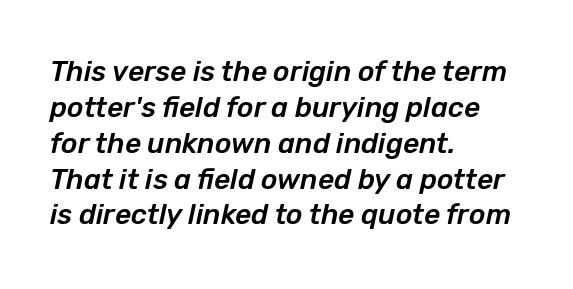
{"italic": "yes", "lean": "right", "slant_degrees": 12, "width": "normal", "stroke_contrast": "low", "x_height": "medium", "monospaced": "no", "underline": "no", "align": "left", "line_spacing": "normal", "line_spacing_ratio": 1.28, "letter_spacing": "normal", "letter_spacing_em": 0.0, "glyph_px": 28}
